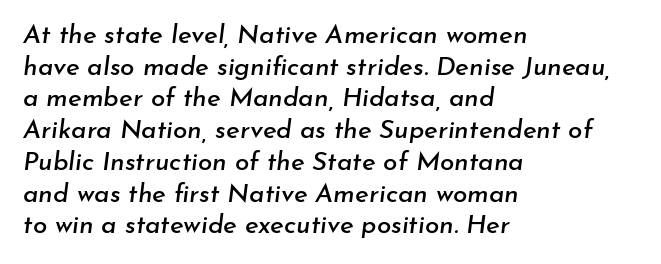
The image shows 26 px text type, italic (leaning right); set left-aligned, line spacing 1.22x, normal letter spacing, not underlined.
